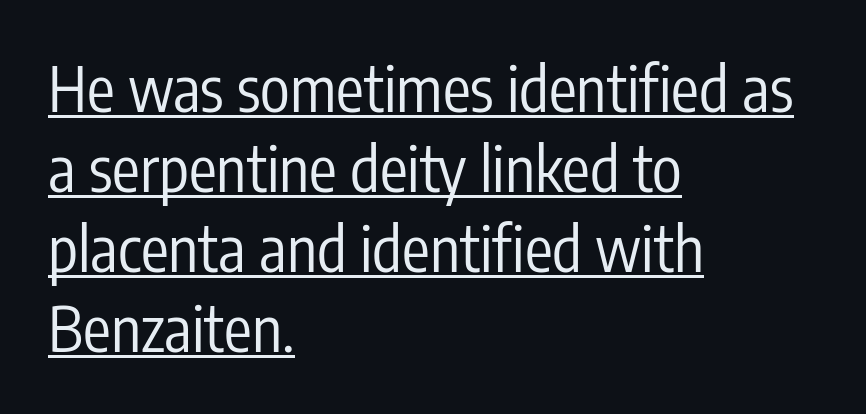
Q: Is the text bold? A: No.
Q: Is the text italic (slanted)? A: No, it is upright.
Q: Is the typeface a serif or a sans-serif typeface? A: Sans-serif.
Q: Is the text underlined? A: Yes.
Q: How is the paragraph aligned? A: Left-aligned.
Q: Is the spacing between letters normal or unusually wide? A: Normal.
Q: Is the spacing between lines tight, normal or loose? A: Normal.
Q: Width (condensed, normal, or wide)? A: Condensed.
Q: Stroke contrast? A: Low.
Q: x-height? A: Medium.
Q: Monospaced? A: No.
